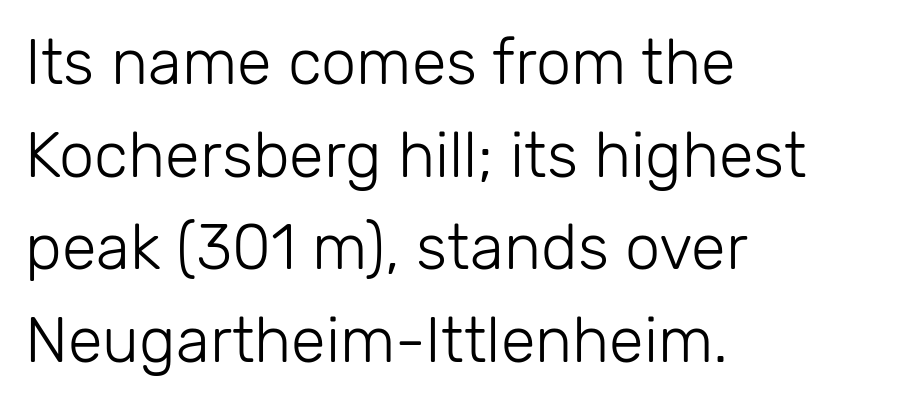
Q: Is the text bold? A: No.
Q: Is the text italic (slanted)? A: No, it is upright.
Q: Is the typeface a serif or a sans-serif typeface? A: Sans-serif.
Q: Is the text underlined? A: No.
Q: How is the paragraph aligned? A: Left-aligned.
Q: Is the spacing between letters normal or unusually wide? A: Normal.
Q: Is the spacing between lines tight, normal or loose? A: Normal.
Q: Width (condensed, normal, or wide)? A: Normal.
Q: Stroke contrast? A: Low.
Q: x-height? A: Medium.
Q: Monospaced? A: No.
